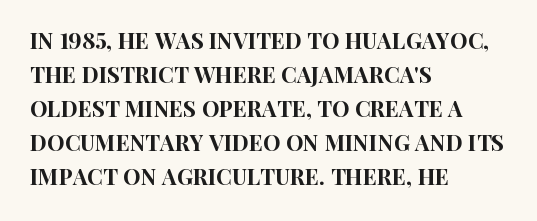
The image shows 22 px text type, upright; set left-aligned, normal line spacing (1.55x), normal letter spacing, not underlined.
